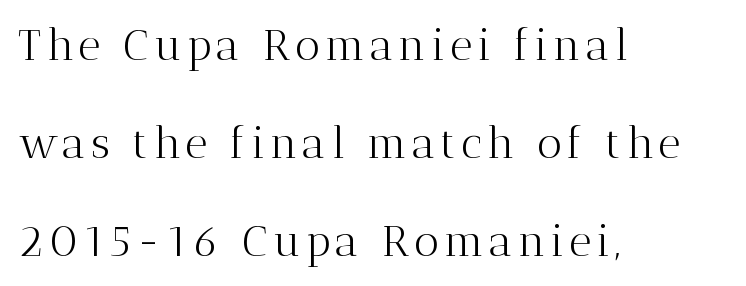
The image shows 44 px light serif type, upright; set left-aligned, loose line spacing (2.23x), not underlined; medium stroke contrast and a medium x-height.
